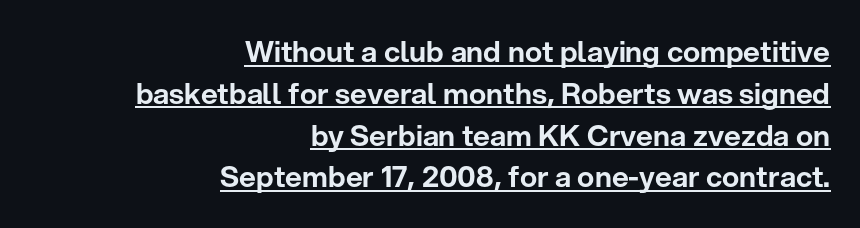
Rows of type keep a routine distance in the vertical direction. Students, note that the glyphs here touch the page at normal intervals. You could not count columns in this text — the font is proportionally spaced. Is there an underline? Yes — a line sits under the letters. Line ends are locked; line starts wander. This rendering employs a face without finishing strokes, i.e., a sans-serif.
